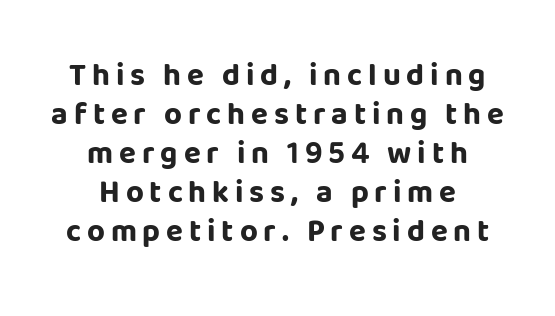
The image shows 31 px bold sans-serif type, upright; set centered, normal line spacing (1.26x), not underlined; low stroke contrast and a large x-height.
